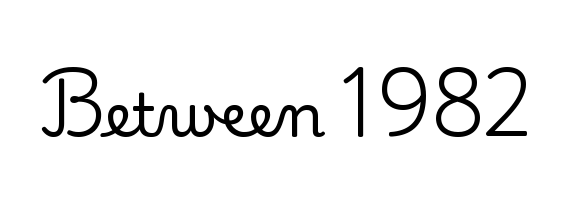
The image shows 60 px serif type, upright; set normal letter spacing, not underlined; low stroke contrast and a small x-height.
